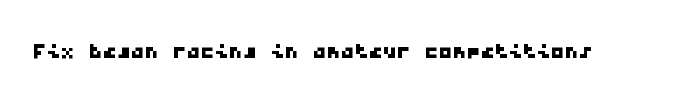
Default kerning and tracking; the words read as compact shapes. These lines are rendered in a fixed-pitch font. Unmarked baselines from the first word to the last. I'd call this a sans setting — the letters go barefoot.
